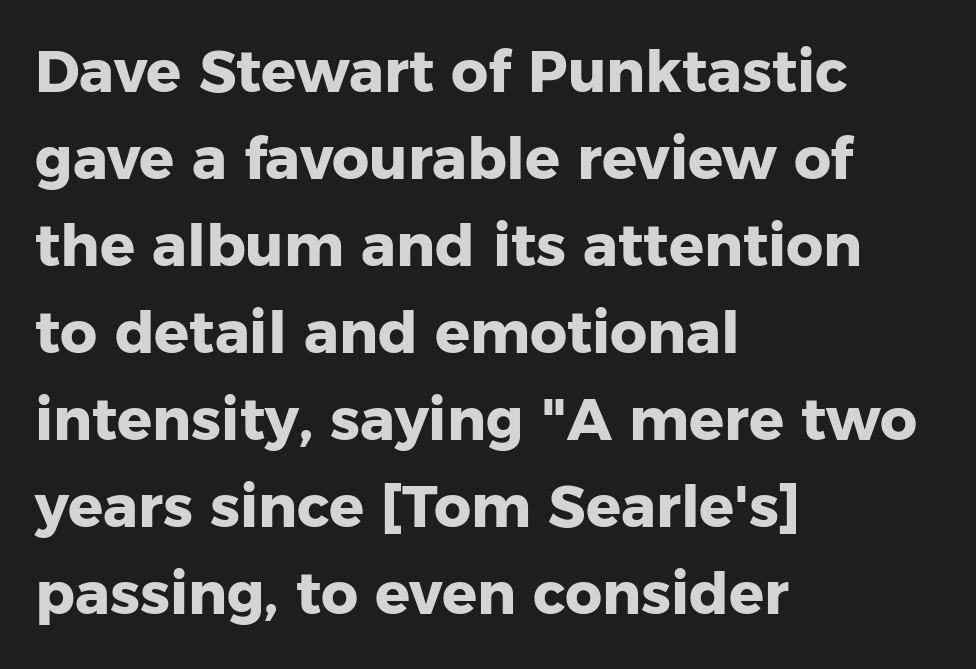
{"serif": "no", "italic": "no", "bold": "yes", "weight": "heavy", "width": "normal", "stroke_contrast": "low", "x_height": "medium", "monospaced": "no", "underline": "no", "align": "left", "line_spacing": "normal", "line_spacing_ratio": 1.5, "letter_spacing": "normal", "letter_spacing_em": 0.0, "glyph_px": 58}
